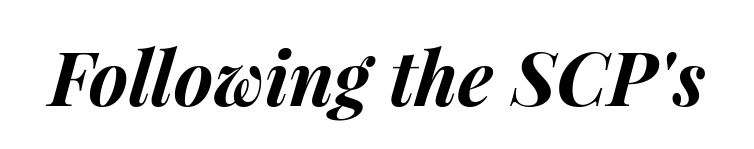
The image shows 75 px bold type, italic (leaning right); set normal letter spacing, not underlined; medium stroke contrast and a medium x-height.
